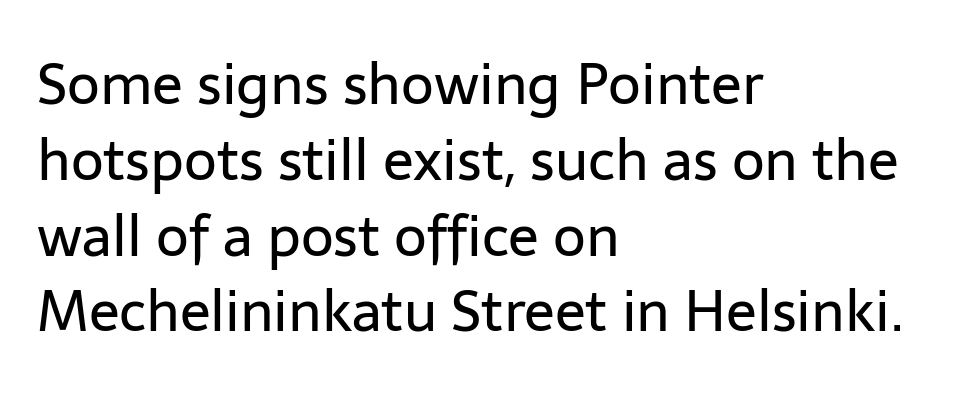
Q: Is the text bold? A: No.
Q: Is the text italic (slanted)? A: No, it is upright.
Q: Is the typeface a serif or a sans-serif typeface? A: Sans-serif.
Q: Is the text underlined? A: No.
Q: How is the paragraph aligned? A: Left-aligned.
Q: Is the spacing between letters normal or unusually wide? A: Normal.
Q: Is the spacing between lines tight, normal or loose? A: Normal.
Q: Width (condensed, normal, or wide)? A: Normal.
Q: Stroke contrast? A: Low.
Q: x-height? A: Medium.
Q: Monospaced? A: No.
